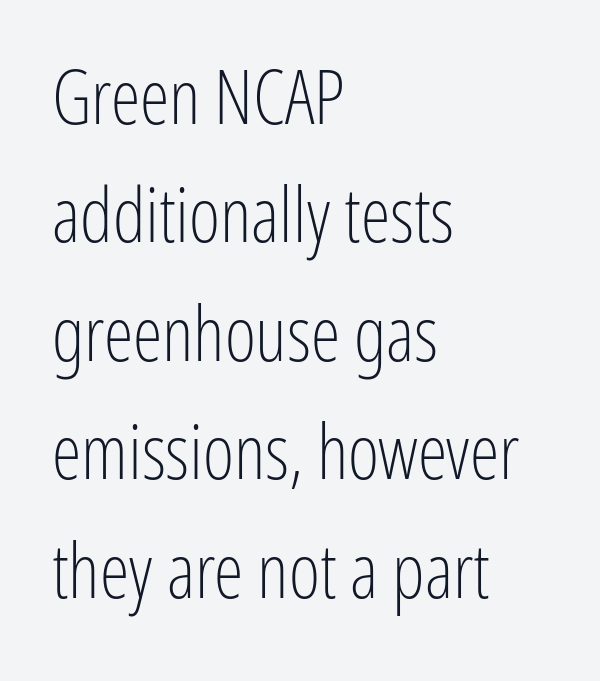
{"serif": "no", "italic": "no", "bold": "no", "weight": "light", "width": "condensed", "stroke_contrast": "low", "x_height": "medium", "monospaced": "no", "underline": "no", "align": "left", "line_spacing": "normal", "line_spacing_ratio": 1.58, "letter_spacing": "normal", "letter_spacing_em": 0.0, "glyph_px": 75}
